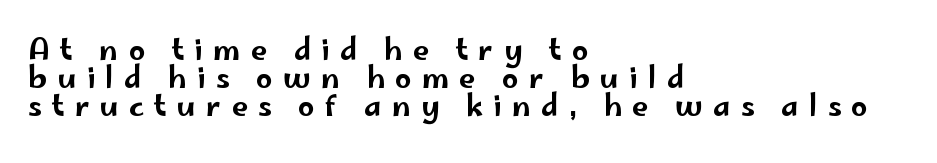
Every character sits straight up, as roman type does. The designer dialed line spacing down below the default. The face used here is proportionally spaced, like ordinary book or web type. Beneath every word, the page is bare. Loose tracking; the words dissolve into strings of separated letters. The typesetter chose a ragged-right arrangement here.
